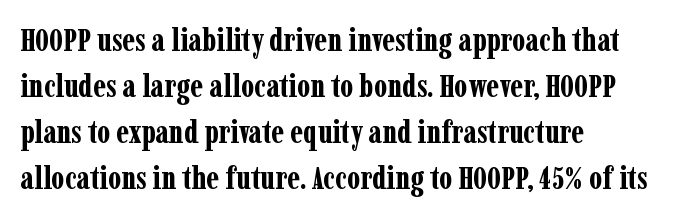
Q: Is the text bold? A: Yes.
Q: Is the text italic (slanted)? A: No, it is upright.
Q: Is the typeface a serif or a sans-serif typeface? A: Serif.
Q: Is the text underlined? A: No.
Q: How is the paragraph aligned? A: Left-aligned.
Q: Is the spacing between letters normal or unusually wide? A: Normal.
Q: Is the spacing between lines tight, normal or loose? A: Normal.
Q: Width (condensed, normal, or wide)? A: Condensed.
Q: Stroke contrast? A: Low.
Q: x-height? A: Medium.
Q: Monospaced? A: No.
